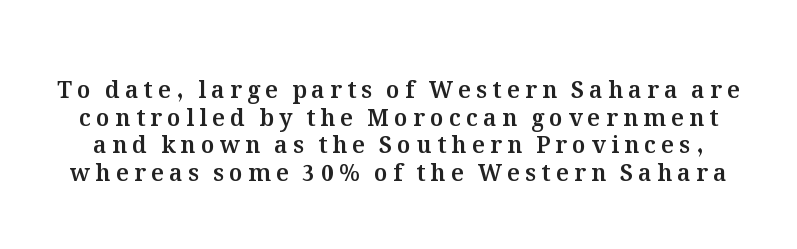
Q: Is the text italic (slanted)? A: No, it is upright.
Q: Is the text underlined? A: No.
Q: Is the spacing between letters normal or unusually wide? A: Unusually wide.
